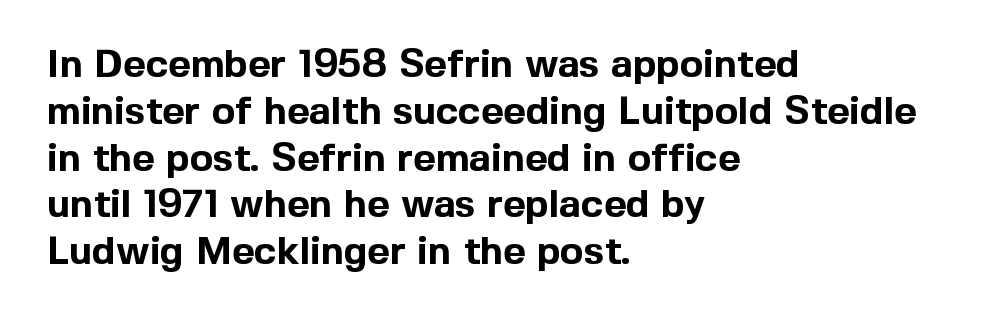
Q: Is the text bold? A: Yes.
Q: Is the text italic (slanted)? A: No, it is upright.
Q: Is the typeface a serif or a sans-serif typeface? A: Sans-serif.
Q: Is the text underlined? A: No.
Q: How is the paragraph aligned? A: Left-aligned.
Q: Is the spacing between letters normal or unusually wide? A: Normal.
Q: Width (condensed, normal, or wide)? A: Normal.
Q: x-height? A: Medium.
Q: Monospaced? A: No.
